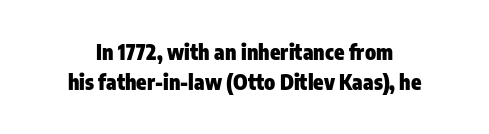
{"italic": "no", "bold": "yes", "underline": "no", "line_spacing": "normal", "line_spacing_ratio": 1.43, "letter_spacing": "normal", "letter_spacing_em": 0.0, "glyph_px": 21}
